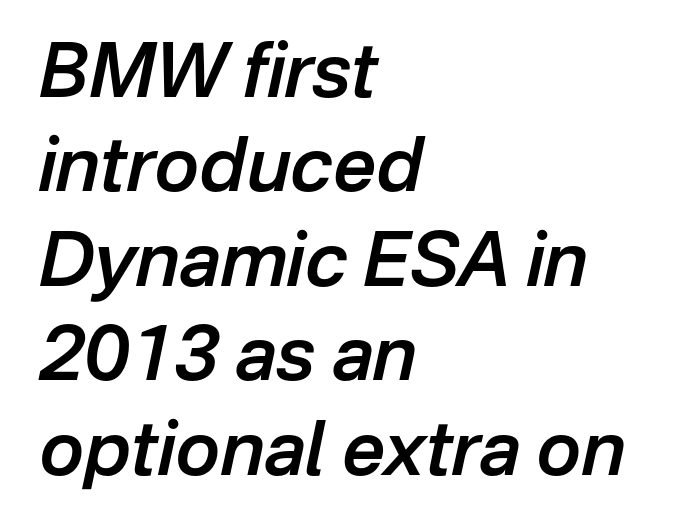
Q: Is the text bold? A: Semi-bold.
Q: Is the text italic (slanted)? A: Yes, it leans right by about 12 degrees.
Q: Is the text underlined? A: No.
Q: How is the paragraph aligned? A: Left-aligned.
Q: Is the spacing between letters normal or unusually wide? A: Normal.
Q: Is the spacing between lines tight, normal or loose? A: Normal.
Q: Width (condensed, normal, or wide)? A: Normal.
Q: Stroke contrast? A: Low.
Q: x-height? A: Medium.
Q: Monospaced? A: No.
